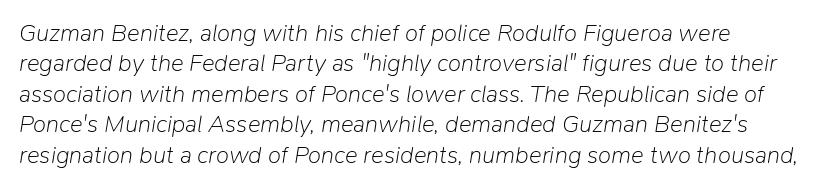
{"italic": "yes", "lean": "right", "slant_degrees": 9, "bold": "no", "underline": "no", "align": "left", "line_spacing": "normal", "line_spacing_ratio": 1.27, "letter_spacing": "normal", "letter_spacing_em": 0.0, "glyph_px": 24}
